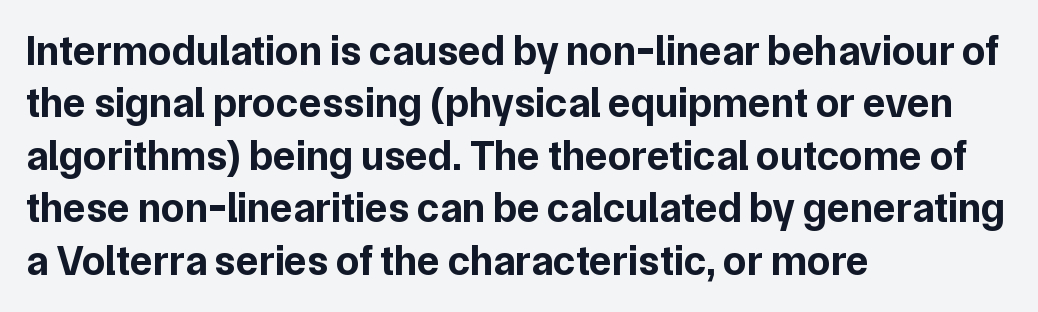
The image shows 42 px bold sans-serif type, upright; set left-aligned, normal line spacing (1.25x), normal letter spacing, not underlined; low stroke contrast and a medium x-height.
